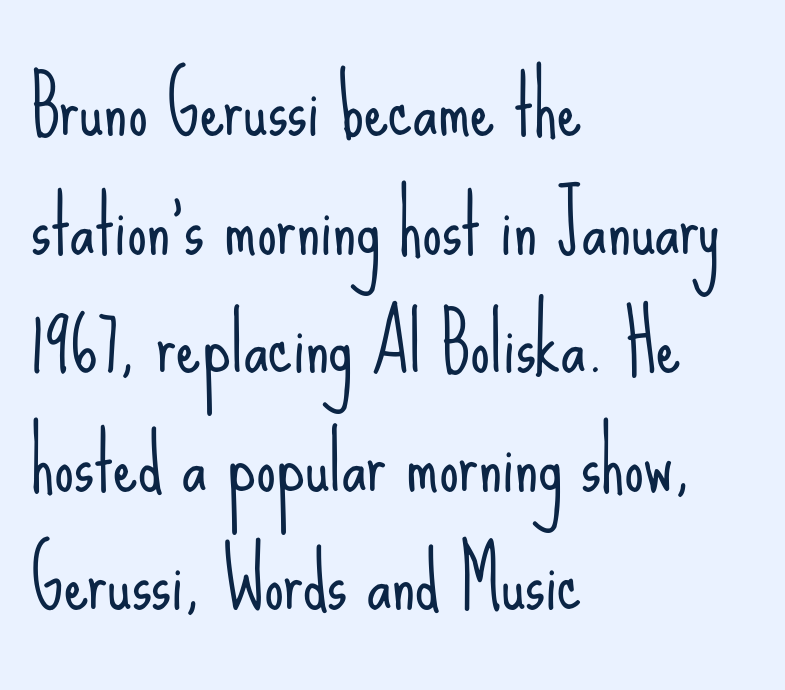
Q: Is the text bold? A: No.
Q: Is the text italic (slanted)? A: No, it is upright.
Q: Is the typeface a serif or a sans-serif typeface? A: Sans-serif.
Q: Is the text underlined? A: No.
Q: How is the paragraph aligned? A: Left-aligned.
Q: Is the spacing between letters normal or unusually wide? A: Normal.
Q: Is the spacing between lines tight, normal or loose? A: Normal.
Q: Width (condensed, normal, or wide)? A: Condensed.
Q: Stroke contrast? A: Low.
Q: x-height? A: Small.
Q: Monospaced? A: No.
